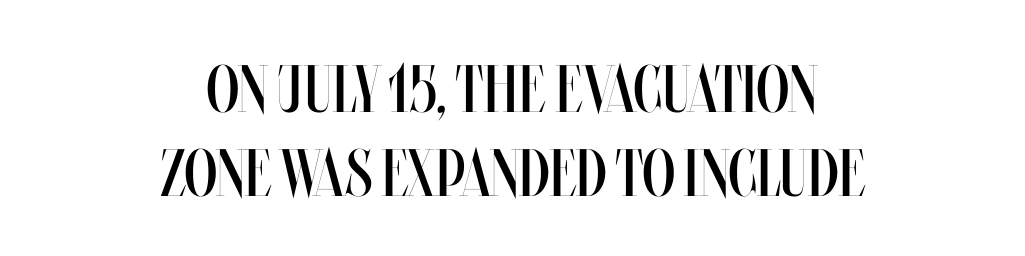
Stem width sits at or under what a default text font uses. The typography opts for an upright posture over an oblique one. The rendering uses a moderate line-height, typical for paragraphs. A centered setting, common on invitations and titles, is used for this passage.
